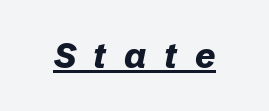
{"italic": "yes", "lean": "right", "slant_degrees": 12, "bold": "yes", "weight": "bold", "width": "normal", "stroke_contrast": "low", "x_height": "medium", "monospaced": "no", "underline": "yes", "letter_spacing": "wide", "letter_spacing_em": 0.5, "glyph_px": 35}
